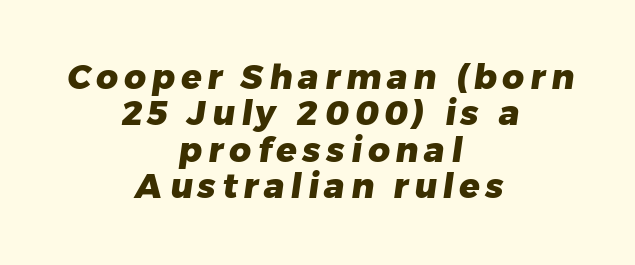
The image shows 34 px heavy sans-serif type; set centered, tight line spacing (1.07x), not underlined; low stroke contrast and a medium x-height.
